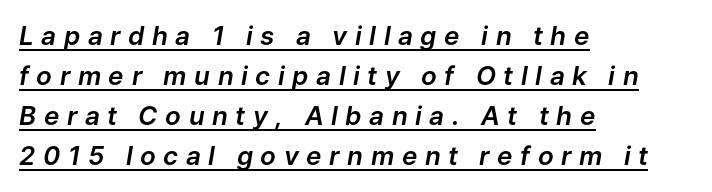
Q: Is the text italic (slanted)? A: Yes, it leans right by about 9 degrees.
Q: Is the text underlined? A: Yes.
Q: How is the paragraph aligned? A: Left-aligned.
Q: Is the spacing between letters normal or unusually wide? A: Unusually wide.
Q: Is the spacing between lines tight, normal or loose? A: Normal.
